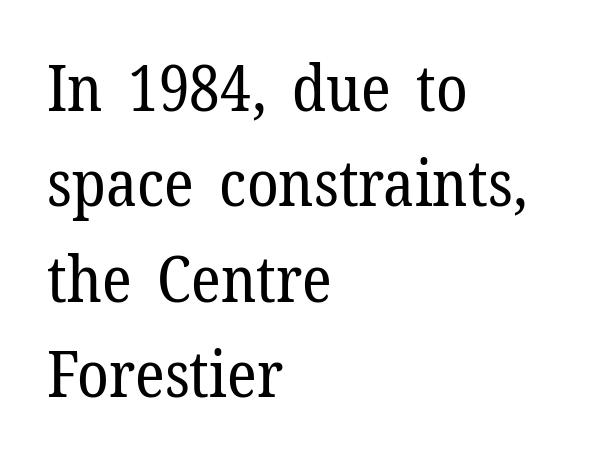
{"serif": "yes", "italic": "no", "bold": "no", "weight": "regular", "width": "normal", "stroke_contrast": "low", "x_height": "medium", "monospaced": "no", "underline": "no", "align": "left", "line_spacing": "normal", "line_spacing_ratio": 1.49, "letter_spacing": "normal", "letter_spacing_em": 0.0, "glyph_px": 64}
